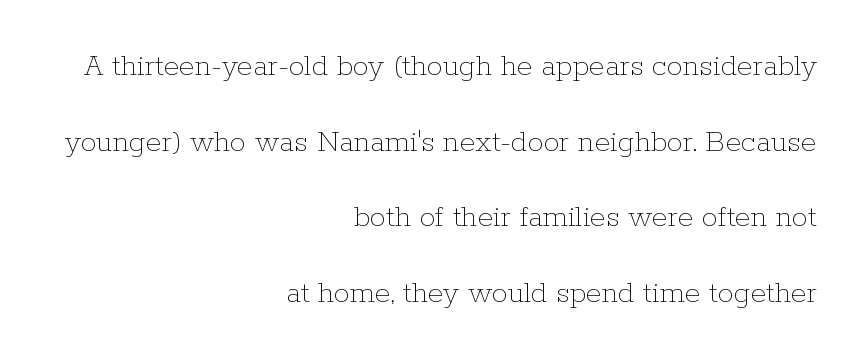
The image shows 32 px thin type, upright; set right-aligned, loose line spacing (2.36x), normal letter spacing, not underlined; low stroke contrast and a medium x-height.
